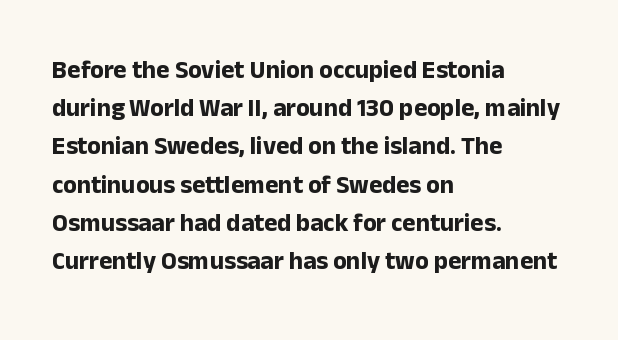
Lines of text with bare space underneath. Quick note: interline space is typical. The line texture is even and compact thanks to regular tracking. The letters stand straight up with perfectly vertical stems. I'd describe the lettering as bold — thick and assertive.
